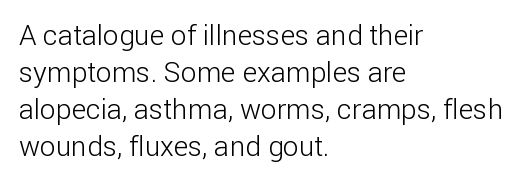
Descenders are the only things crossing below the line. The setting favours the left margin, as ordinary paragraphs usually do. The strokes are not fattened; the text isn't bold. Inter-character spacing is left at the font's built-in metrics.
